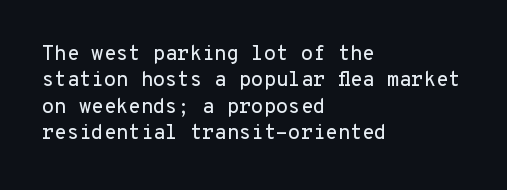
Q: Is the text italic (slanted)? A: No, it is upright.
Q: Is the text underlined? A: No.
Q: How is the paragraph aligned? A: Left-aligned.
Q: Is the spacing between letters normal or unusually wide? A: Normal.
Q: Is the spacing between lines tight, normal or loose? A: Normal.
